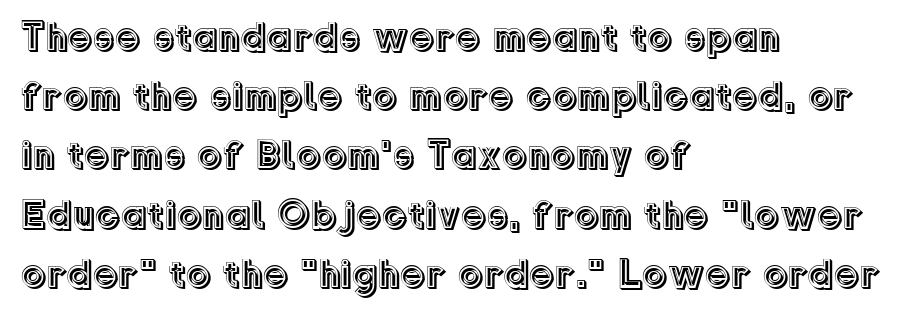
The image shows 40 px text type, upright; set left-aligned, normal line spacing (1.48x), normal letter spacing, not underlined; a medium x-height.
